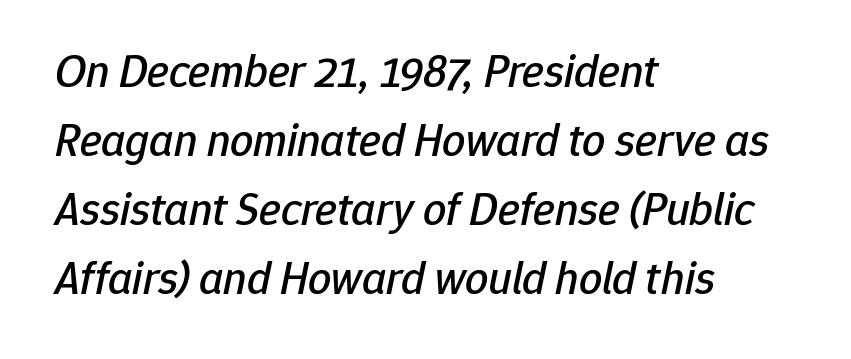
{"italic": "yes", "lean": "right", "slant_degrees": 12, "width": "normal", "stroke_contrast": "low", "x_height": "medium", "monospaced": "no", "underline": "no", "align": "left", "line_spacing": "normal", "line_spacing_ratio": 1.5, "letter_spacing": "normal", "letter_spacing_em": 0.0, "glyph_px": 46}
